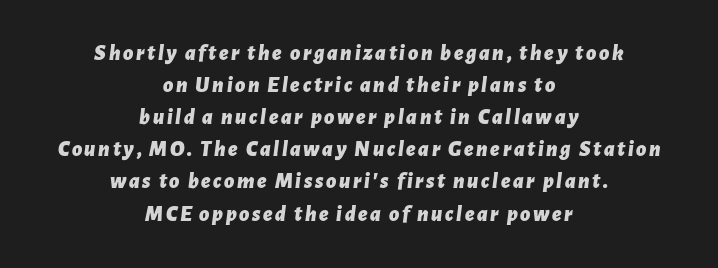
{"italic": "yes", "lean": "right", "slant_degrees": 7, "bold": "yes", "underline": "no", "align": "center", "line_spacing": "normal", "line_spacing_ratio": 1.46, "glyph_px": 22}
